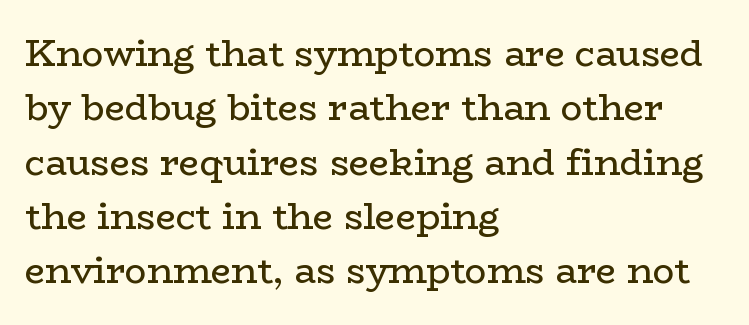
Q: Is the text bold? A: No.
Q: Is the text italic (slanted)? A: No, it is upright.
Q: Is the typeface a serif or a sans-serif typeface? A: Serif.
Q: Is the text underlined? A: No.
Q: How is the paragraph aligned? A: Left-aligned.
Q: Is the spacing between letters normal or unusually wide? A: Normal.
Q: Is the spacing between lines tight, normal or loose? A: Normal.
Q: Width (condensed, normal, or wide)? A: Wide.
Q: Stroke contrast? A: Low.
Q: x-height? A: Medium.
Q: Monospaced? A: No.
